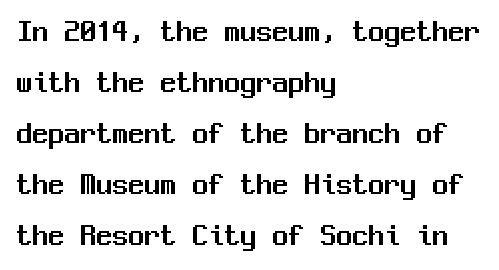
{"serif": "no", "italic": "no", "width": "normal", "stroke_contrast": "medium", "x_height": "medium", "monospaced": "yes", "underline": "no", "align": "left", "line_spacing": "normal", "line_spacing_ratio": 1.59, "letter_spacing": "normal", "letter_spacing_em": 0.0, "glyph_px": 32}
